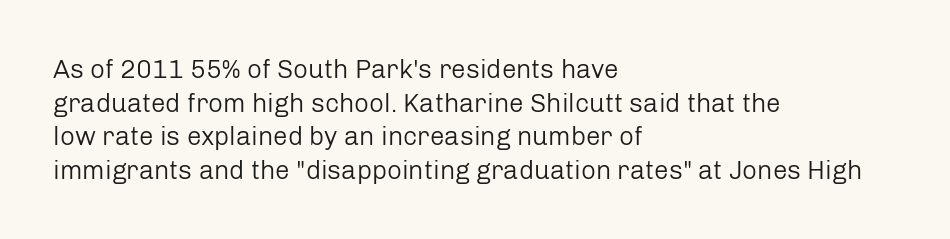
Interline gaps are of average width in this sample. In terms of posture, this sample is upright. Teacher's note: observe the even left margin — that is flush-left alignment. The cut favours lightness, reaching ordinary text weight at its darkest.
